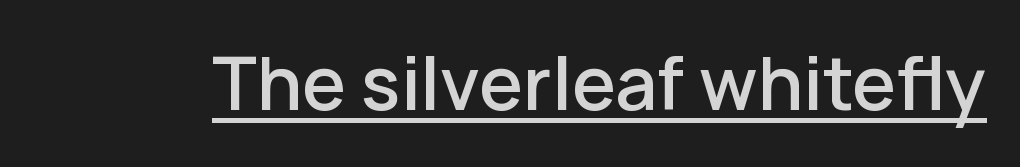
{"serif": "no", "italic": "no", "bold": "semi", "weight": "semibold", "width": "normal", "stroke_contrast": "low", "x_height": "medium", "monospaced": "no", "underline": "yes", "letter_spacing": "normal", "letter_spacing_em": 0.0, "glyph_px": 71}
